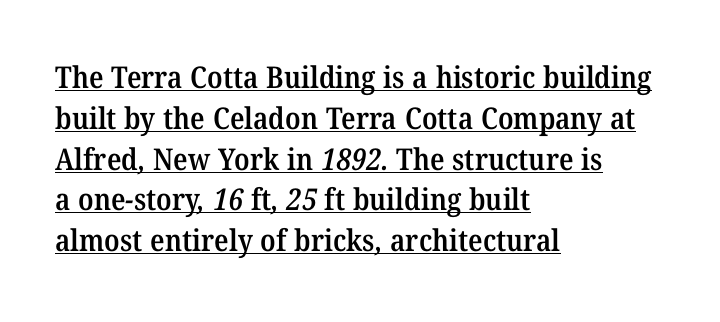
{"serif": "yes", "bold": "semi", "weight": "semibold", "width": "normal", "stroke_contrast": "medium", "x_height": "medium", "monospaced": "no", "underline": "yes", "align": "left", "line_spacing": "normal", "line_spacing_ratio": 1.36, "letter_spacing": "normal", "letter_spacing_em": 0.0, "glyph_px": 30}
